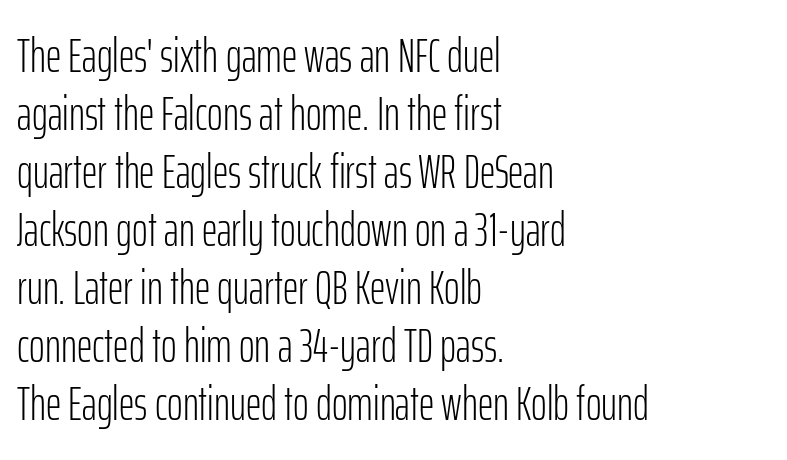
{"serif": "no", "italic": "no", "bold": "no", "weight": "light", "width": "condensed", "stroke_contrast": "low", "x_height": "medium", "monospaced": "no", "underline": "no", "align": "left", "line_spacing_ratio": 1.21, "letter_spacing": "normal", "letter_spacing_em": 0.0, "glyph_px": 48}
